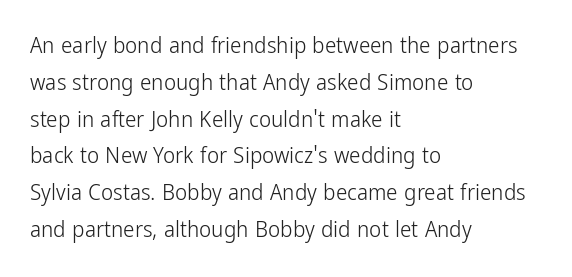
{"italic": "no", "bold": "no", "underline": "no", "align": "left", "line_spacing": "normal", "line_spacing_ratio": 1.6, "letter_spacing": "normal", "letter_spacing_em": 0.0, "glyph_px": 23}
